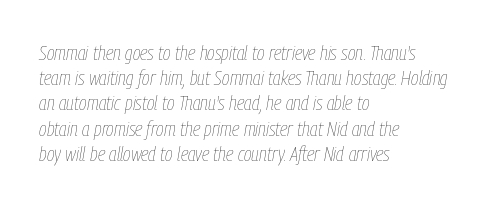
The image shows 21 px text type, italic (leaning right); set left-aligned, line spacing 1.2x, normal letter spacing, not underlined.
